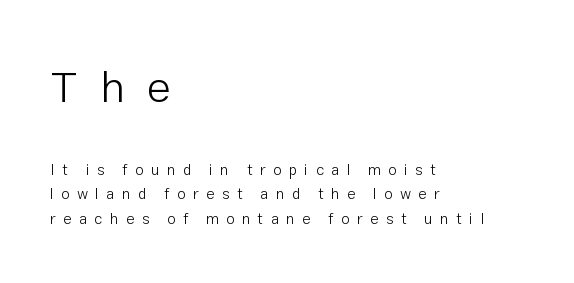
Q: Is the text bold? A: No.
Q: Is the text italic (slanted)? A: No, it is upright.
Q: Is the typeface a serif or a sans-serif typeface? A: Sans-serif.
Q: Is the text underlined? A: No.
Q: How is the paragraph aligned? A: Left-aligned.
Q: Is the spacing between letters normal or unusually wide? A: Unusually wide.
Q: Is the spacing between lines tight, normal or loose? A: Normal.
Q: Which block of text is set in a larger size, the first (top) or the second (bottom)? A: The first (top) one.
Q: Width (condensed, normal, or wide)? A: Normal.
Q: Stroke contrast? A: Low.
Q: x-height? A: Medium.
Q: Monospaced? A: No.
